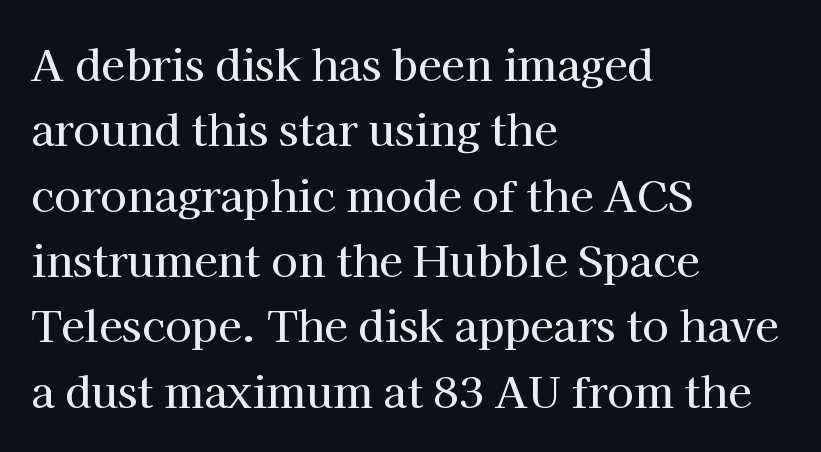
Classification — serif. Posture: upright roman. Each letter keeps its own natural width here, so spacing adapts to shape. Rows of type keep a routine distance in the vertical direction.
